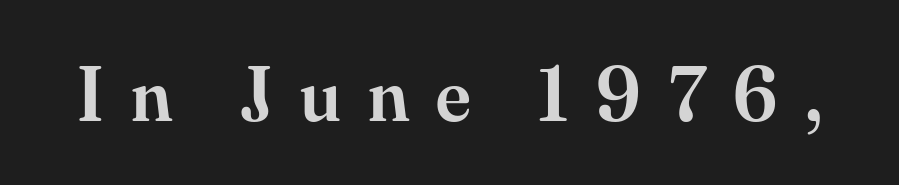
{"serif": "yes", "italic": "no", "bold": "semi", "weight": "semibold", "width": "normal", "stroke_contrast": "medium", "x_height": "small", "monospaced": "no", "underline": "no", "letter_spacing": "wide", "letter_spacing_em": 0.35, "glyph_px": 78}
